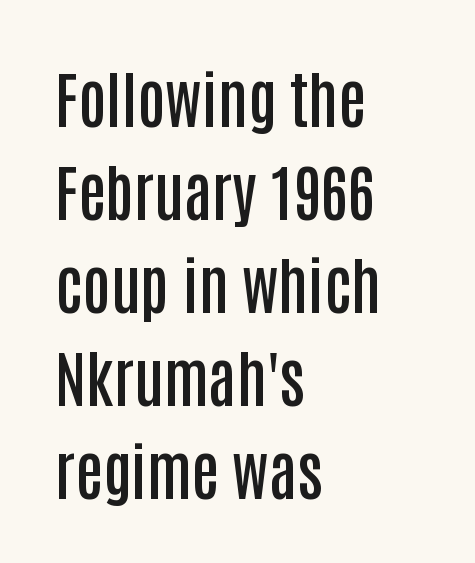
In terms of leading, this rendering sits right in the middle. This is the in-between weight designers call semibold or demi. Note: no serifs on the glyphs. Do the characters align in a grid? No, the font is proportional. Unmarked baselines from the first word to the last. Students, note that the glyphs here touch the page at normal intervals.
